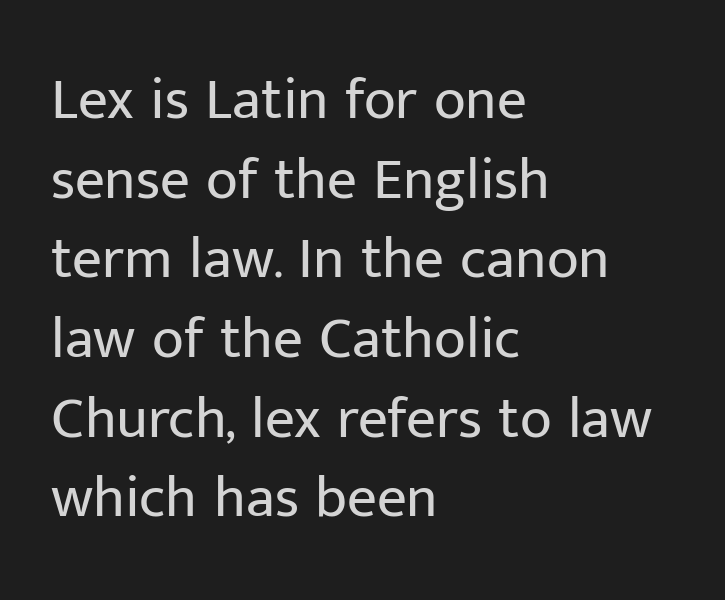
Q: Is the text bold? A: No.
Q: Is the text italic (slanted)? A: No, it is upright.
Q: Is the typeface a serif or a sans-serif typeface? A: Sans-serif.
Q: Is the text underlined? A: No.
Q: How is the paragraph aligned? A: Left-aligned.
Q: Is the spacing between letters normal or unusually wide? A: Normal.
Q: Is the spacing between lines tight, normal or loose? A: Normal.
Q: Width (condensed, normal, or wide)? A: Normal.
Q: Stroke contrast? A: Low.
Q: x-height? A: Medium.
Q: Monospaced? A: No.
